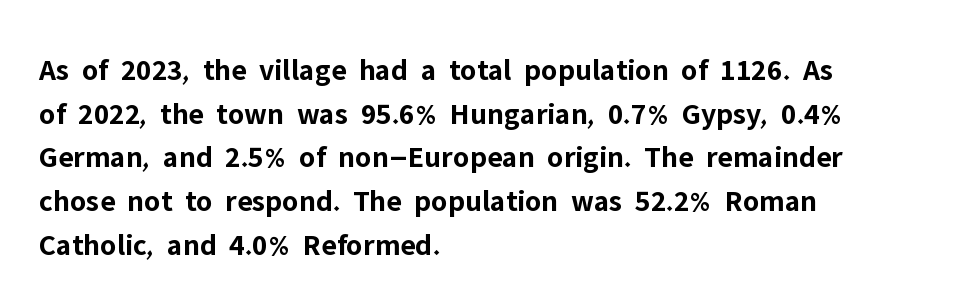
{"serif": "no", "italic": "no", "bold": "yes", "weight": "bold", "width": "normal", "stroke_contrast": "low", "x_height": "medium", "monospaced": "no", "underline": "no", "align": "left", "line_spacing": "normal", "line_spacing_ratio": 1.41, "letter_spacing": "normal", "letter_spacing_em": 0.0, "glyph_px": 31}
